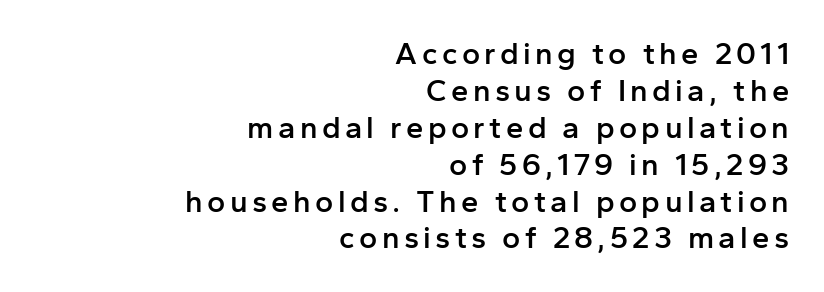
The image shows 31 px semibold sans-serif type, upright; set right-aligned, line spacing 1.19x, not underlined; low stroke contrast and a medium x-height.
